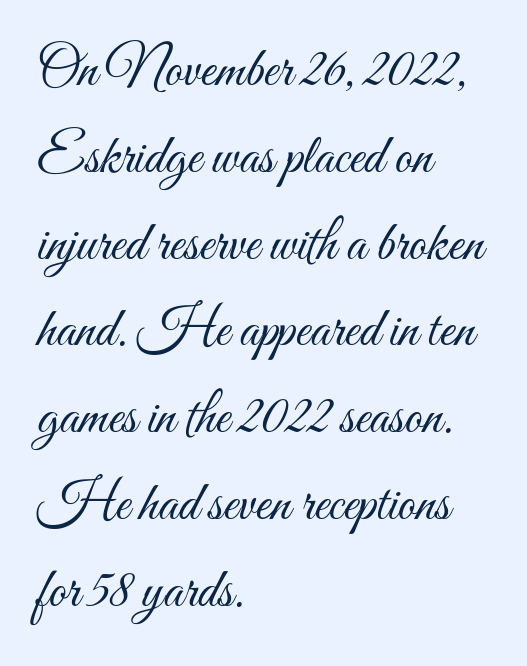
{"bold": "no", "weight": "light", "width": "condensed", "stroke_contrast": "medium", "x_height": "small", "monospaced": "no", "underline": "no", "align": "left", "line_spacing": "normal", "line_spacing_ratio": 1.55, "letter_spacing": "normal", "letter_spacing_em": 0.0, "glyph_px": 56}
